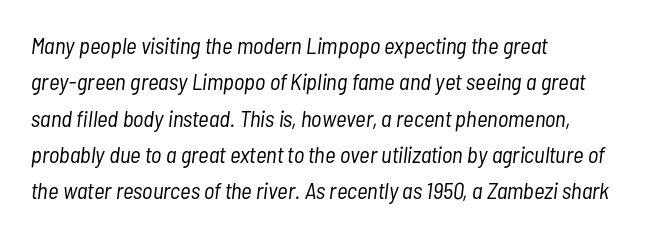
{"italic": "yes", "lean": "right", "slant_degrees": 7, "bold": "no", "underline": "no", "align": "left", "line_spacing": "normal", "line_spacing_ratio": 1.58, "letter_spacing": "normal", "letter_spacing_em": 0.0, "glyph_px": 23}
